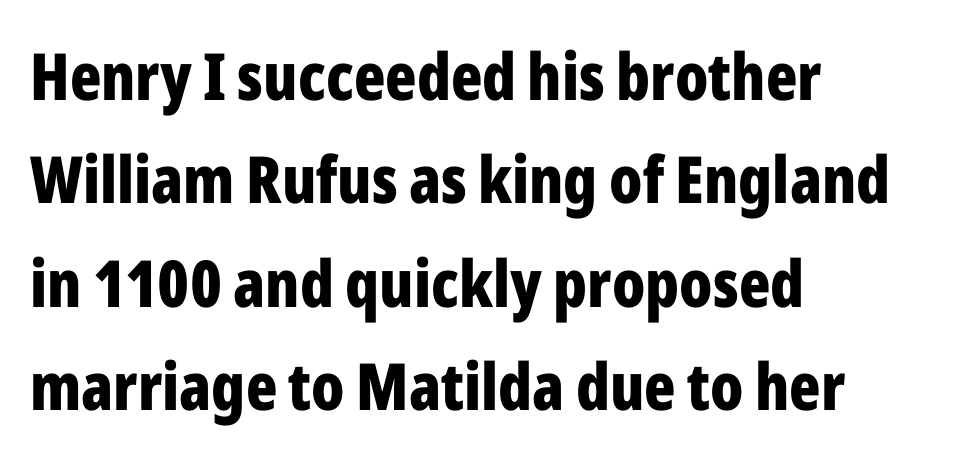
Check where the strokes stop: nothing finishes them off — pure sans. The baseline area is clear. Characters follow at the spacing the type designer built in. The specimen reads as upright at a glance. Summary of vertical rhythm: regular, with standard interline spacing. If you drew a ruler down the left edge, every line would touch it.
